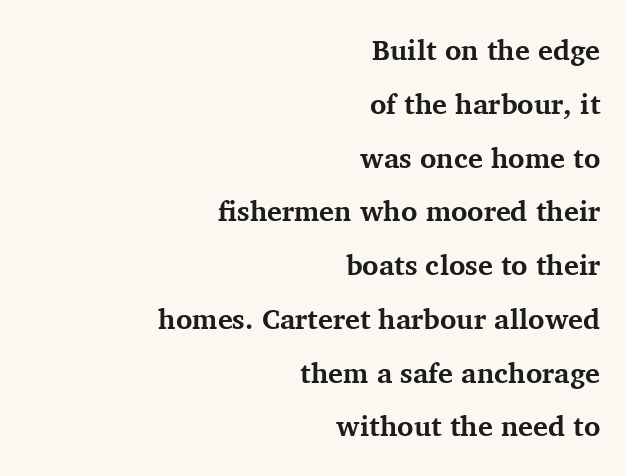
A student would call this right alignment; a typographer would say flush right, rag left. No word sits above an underline. The lettering holds an erect, upright posture throughout. The leading is generous, giving the passage an open texture.
